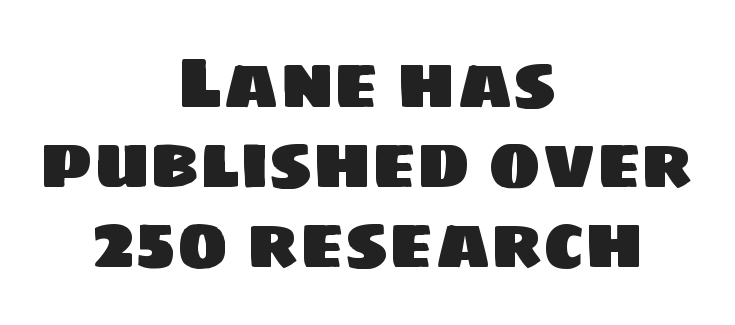
Q: Is the typeface a serif or a sans-serif typeface? A: Sans-serif.
Q: Is the text underlined? A: No.
Q: How is the paragraph aligned? A: Centered.
Q: Is the spacing between letters normal or unusually wide? A: Normal.
Q: Is the spacing between lines tight, normal or loose? A: Tight.
Q: Width (condensed, normal, or wide)? A: Normal.
Q: Stroke contrast? A: Low.
Q: x-height? A: Large.
Q: Monospaced? A: No.
